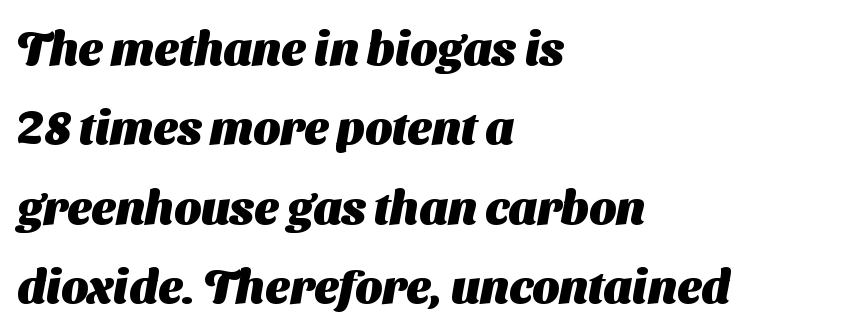
{"serif": "no", "bold": "yes", "weight": "heavy", "width": "normal", "stroke_contrast": "medium", "x_height": "medium", "monospaced": "no", "underline": "no", "align": "left", "line_spacing": "normal", "line_spacing_ratio": 1.69, "letter_spacing": "normal", "letter_spacing_em": 0.0, "glyph_px": 47}
